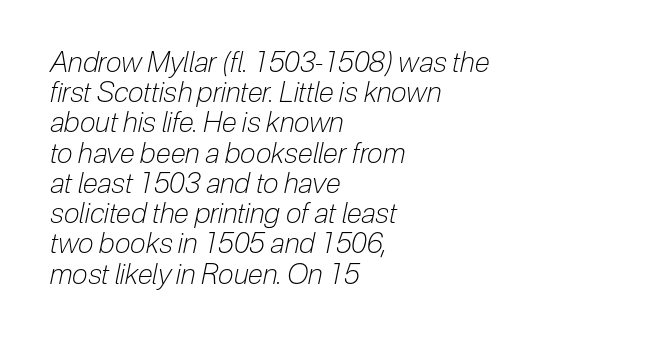
The image shows 28 px light, condensed type, italic (leaning right); set left-aligned, tight line spacing (1.08x), normal letter spacing, not underlined; low stroke contrast and a medium x-height.
